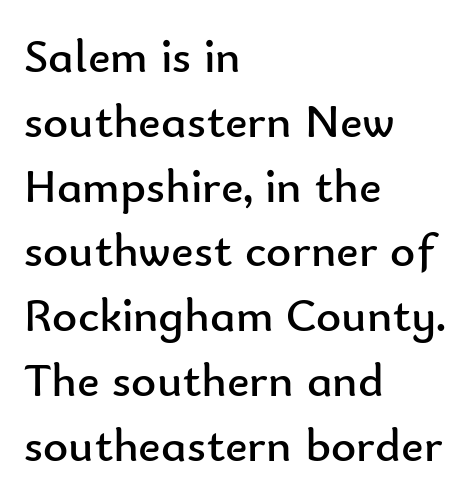
{"serif": "no", "italic": "no", "bold": "no", "weight": "regular", "width": "normal", "stroke_contrast": "low", "x_height": "small", "monospaced": "no", "underline": "no", "align": "left", "line_spacing": "normal", "line_spacing_ratio": 1.35, "letter_spacing": "normal", "letter_spacing_em": 0.0, "glyph_px": 48}
